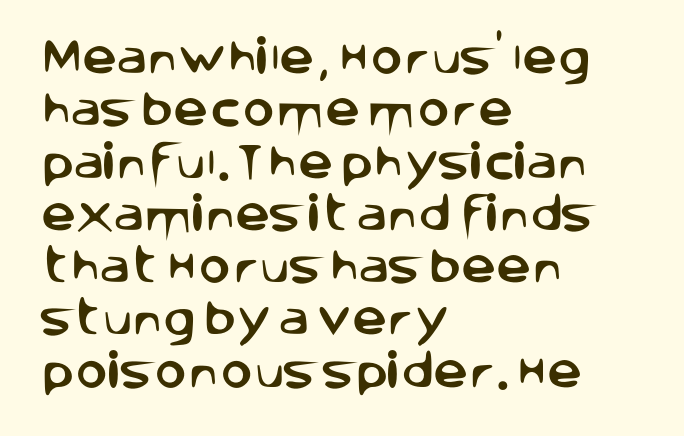
The image shows 39 px sans-serif type, upright; set left-aligned, normal line spacing (1.34x), normal letter spacing, not underlined; low stroke contrast and a large x-height.
